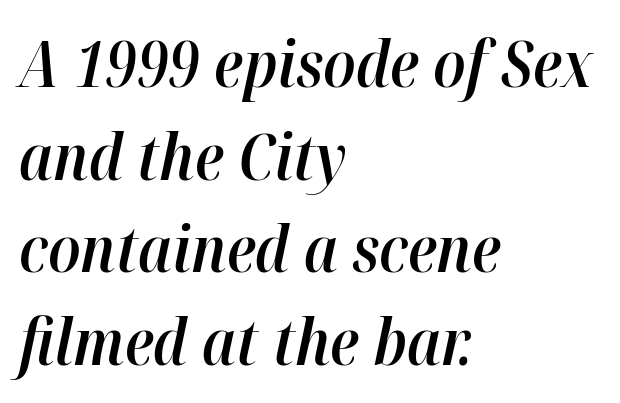
The image shows 63 px semibold type, italic (leaning right); set left-aligned, normal line spacing (1.47x), normal letter spacing, not underlined; high stroke contrast and a medium x-height.
